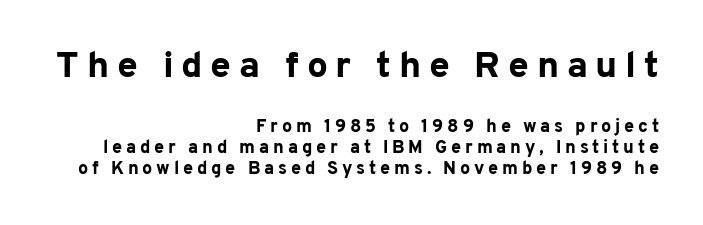
Q: Is the text bold? A: Yes.
Q: Is the text italic (slanted)? A: No, it is upright.
Q: Is the typeface a serif or a sans-serif typeface? A: Sans-serif.
Q: Is the text underlined? A: No.
Q: How is the paragraph aligned? A: Right-aligned.
Q: Is the spacing between letters normal or unusually wide? A: Unusually wide.
Q: Is the spacing between lines tight, normal or loose? A: Tight.
Q: Which block of text is set in a larger size, the first (top) or the second (bottom)? A: The first (top) one.
Q: Width (condensed, normal, or wide)? A: Normal.
Q: Stroke contrast? A: Low.
Q: x-height? A: Medium.
Q: Monospaced? A: No.
